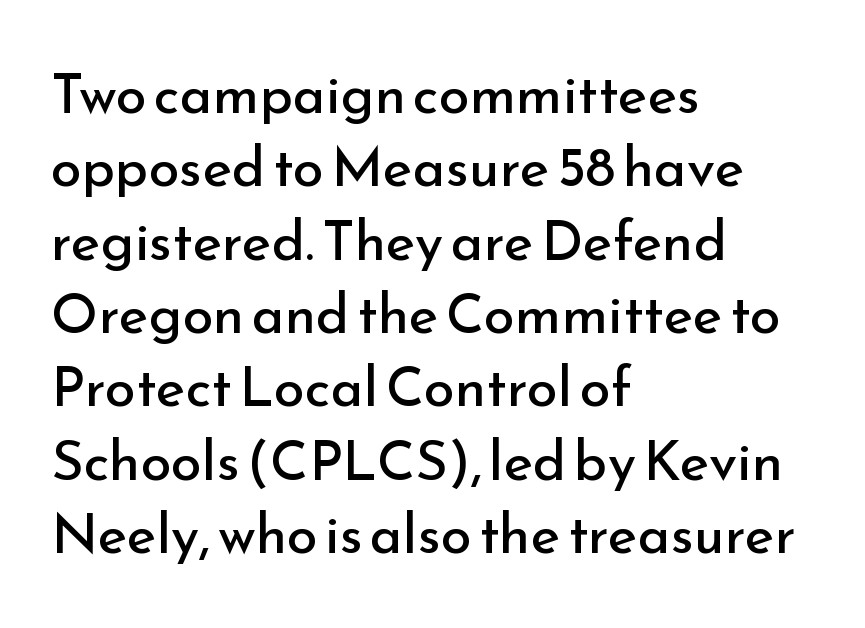
Looks like regular typesetting: each glyph gets only the width it needs. Vertically, the passage feels balanced, rows spaced as you'd expect. This reads as an unemphasized weight, regular at the heaviest. The gaps between neighbouring characters are ordinary and unremarkable. The typeface chosen for these lines omits serifs. Each row of text sits above clean, open space.
